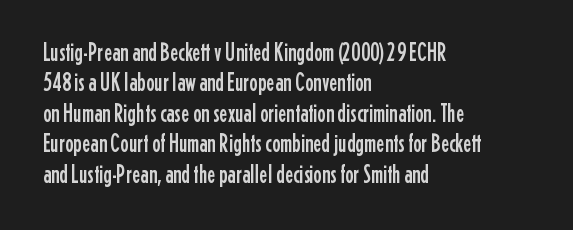
{"italic": "no", "underline": "no", "align": "left", "line_spacing_ratio": 1.22, "letter_spacing": "normal", "letter_spacing_em": 0.0, "glyph_px": 25}
